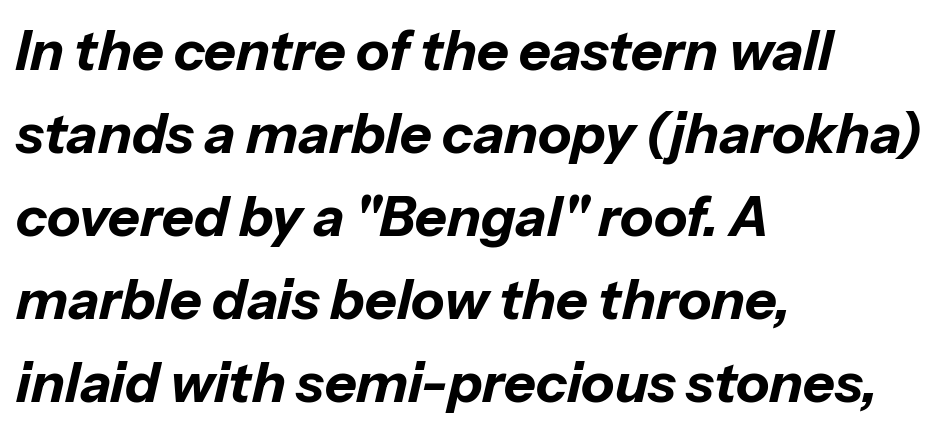
{"italic": "yes", "lean": "right", "slant_degrees": 13, "bold": "yes", "weight": "bold", "width": "normal", "stroke_contrast": "low", "x_height": "medium", "monospaced": "no", "underline": "no", "align": "left", "line_spacing": "normal", "line_spacing_ratio": 1.51, "letter_spacing": "normal", "letter_spacing_em": 0.0, "glyph_px": 55}
